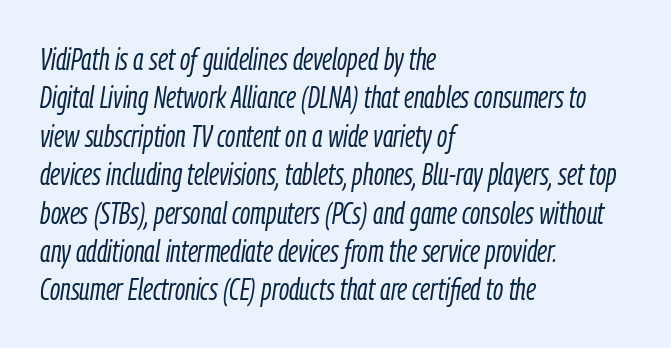
{"italic": "yes", "lean": "right", "slant_degrees": 9, "bold": "no", "weight": "light", "width": "condensed", "stroke_contrast": "low", "x_height": "medium", "monospaced": "no", "underline": "no", "align": "left", "line_spacing": "normal", "line_spacing_ratio": 1.28, "letter_spacing": "normal", "letter_spacing_em": 0.0, "glyph_px": 30}
